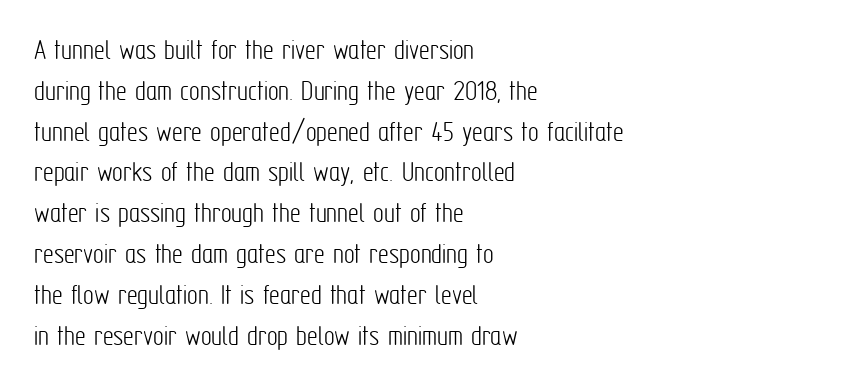
{"serif": "no", "italic": "no", "bold": "no", "weight": "light", "width": "condensed", "stroke_contrast": "low", "x_height": "medium", "monospaced": "no", "underline": "no", "align": "left", "line_spacing": "normal", "line_spacing_ratio": 1.36, "letter_spacing": "normal", "letter_spacing_em": 0.0, "glyph_px": 30}
